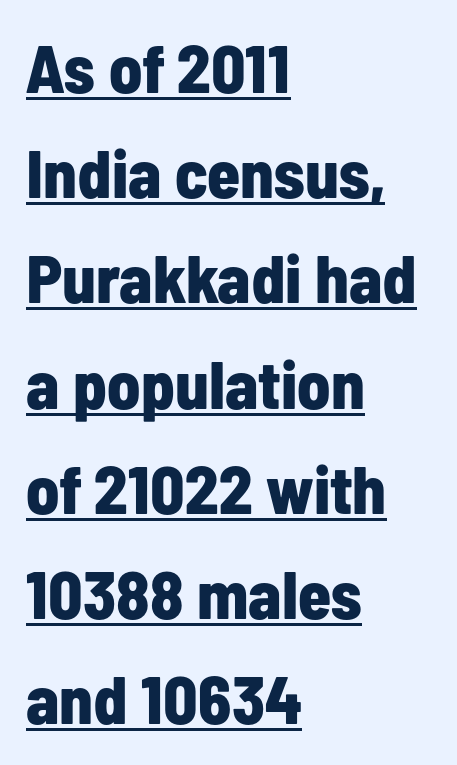
Style check: upright. Regarding leading, the lines here are spaced in the standard way. The tracking reads as untouched default to a designer's eye. Horizontal alignment here is leftward, the default for most running prose.
